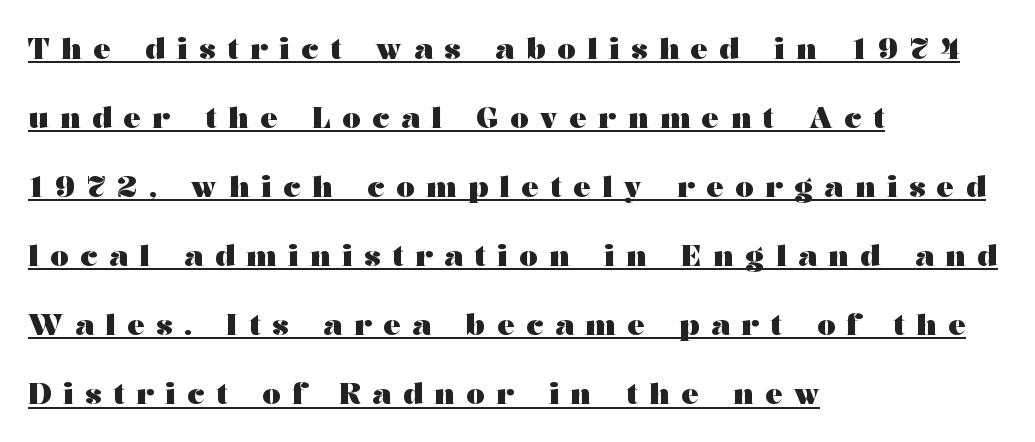
{"serif": "yes", "italic": "no", "bold": "yes", "weight": "heavy", "width": "wide", "stroke_contrast": "medium", "x_height": "medium", "monospaced": "no", "underline": "yes", "align": "left", "line_spacing": "loose", "line_spacing_ratio": 2.38, "letter_spacing": "wide", "letter_spacing_em": 0.4, "glyph_px": 29}
